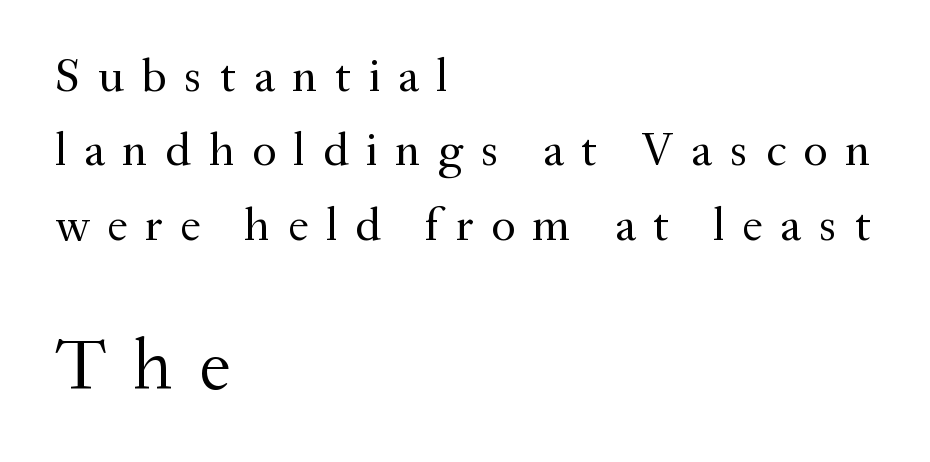
Q: Is the text bold? A: No.
Q: Is the text italic (slanted)? A: No, it is upright.
Q: Is the typeface a serif or a sans-serif typeface? A: Serif.
Q: Is the text underlined? A: No.
Q: How is the paragraph aligned? A: Left-aligned.
Q: Is the spacing between letters normal or unusually wide? A: Unusually wide.
Q: Is the spacing between lines tight, normal or loose? A: Normal.
Q: Which block of text is set in a larger size, the first (top) or the second (bottom)? A: The second (bottom) one.
Q: Width (condensed, normal, or wide)? A: Normal.
Q: Stroke contrast? A: Medium.
Q: x-height? A: Small.
Q: Monospaced? A: No.
